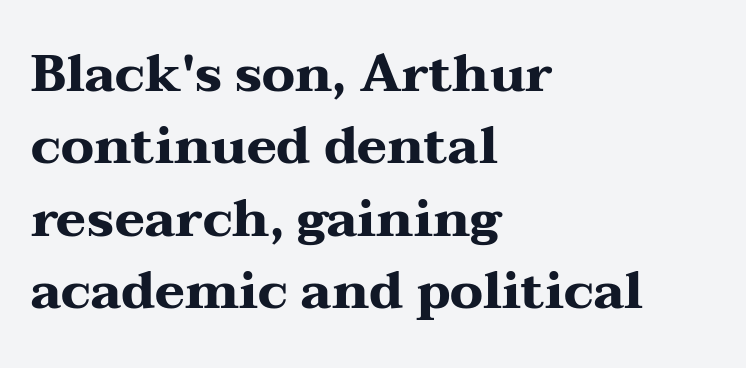
{"serif": "yes", "italic": "no", "bold": "yes", "weight": "heavy", "width": "wide", "stroke_contrast": "medium", "x_height": "medium", "monospaced": "no", "underline": "no", "align": "left", "line_spacing": "normal", "line_spacing_ratio": 1.42, "letter_spacing": "normal", "letter_spacing_em": 0.0, "glyph_px": 51}
